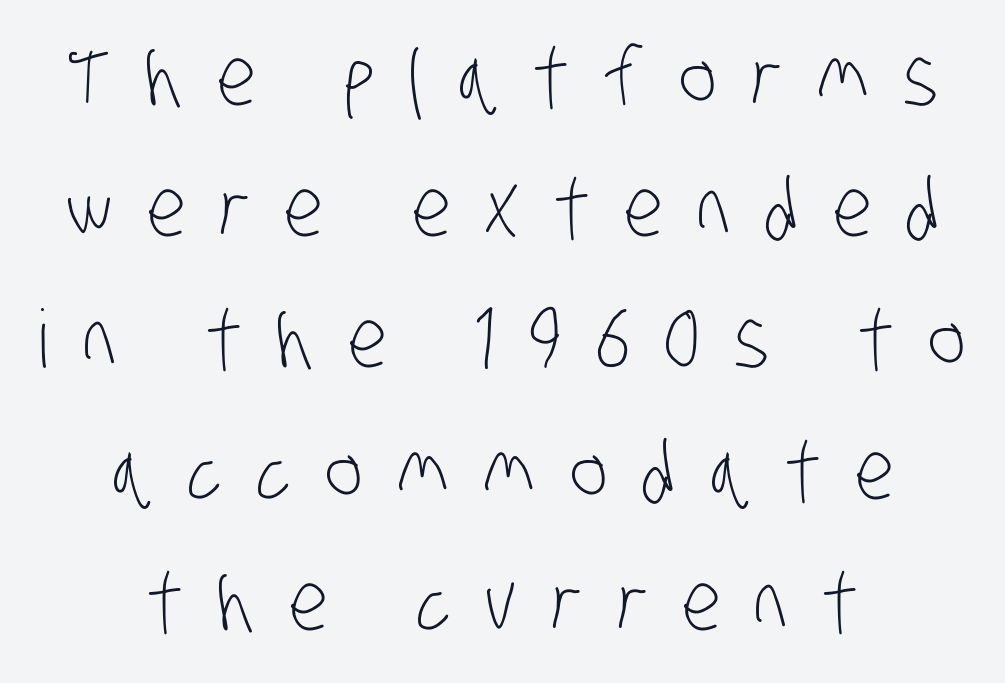
{"serif": "no", "bold": "no", "weight": "light", "width": "condensed", "stroke_contrast": "low", "x_height": "large", "monospaced": "no", "underline": "no", "align": "center", "line_spacing": "normal", "line_spacing_ratio": 1.64, "letter_spacing": "wide", "letter_spacing_em": 0.43, "glyph_px": 80}
